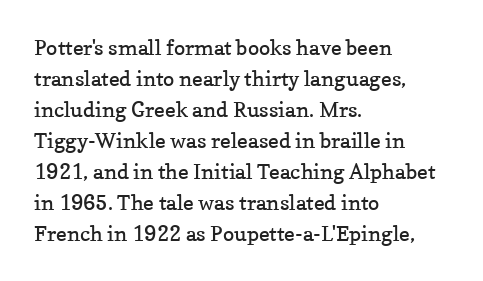
Q: Is the text bold? A: No.
Q: Is the text italic (slanted)? A: No, it is upright.
Q: Is the text underlined? A: No.
Q: How is the paragraph aligned? A: Left-aligned.
Q: Is the spacing between letters normal or unusually wide? A: Normal.
Q: Is the spacing between lines tight, normal or loose? A: Normal.
